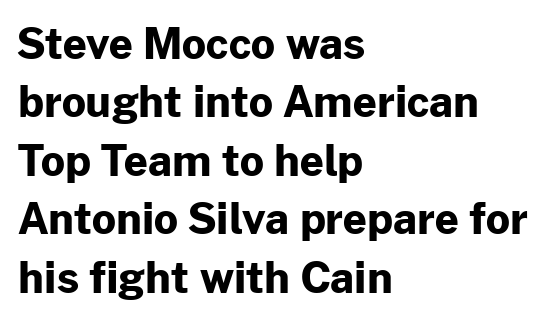
{"serif": "no", "italic": "no", "bold": "yes", "weight": "bold", "width": "normal", "stroke_contrast": "low", "x_height": "medium", "monospaced": "no", "underline": "no", "align": "left", "line_spacing": "normal", "line_spacing_ratio": 1.39, "letter_spacing": "normal", "letter_spacing_em": 0.0, "glyph_px": 42}
